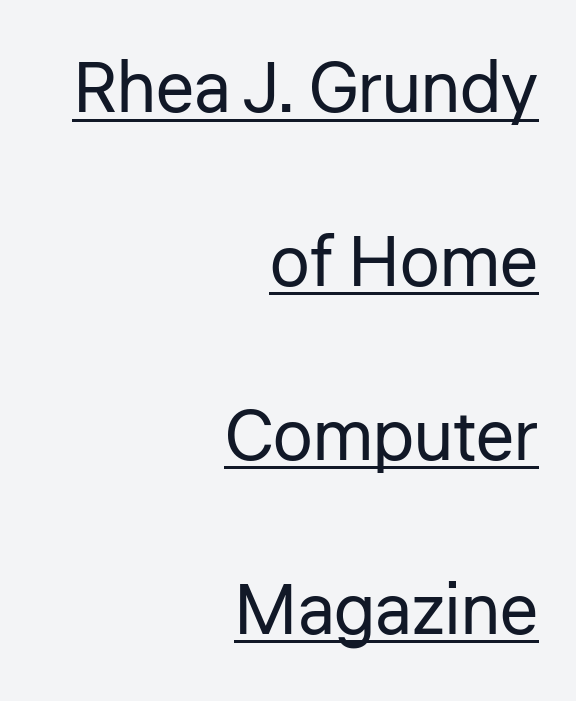
The characters are drawn with everyday or finer stroke widths. Notice how a bar underscores the lettering throughout. Type style note: lacks serifs. These lines keep a tight, regular rhythm from letter to letter.
